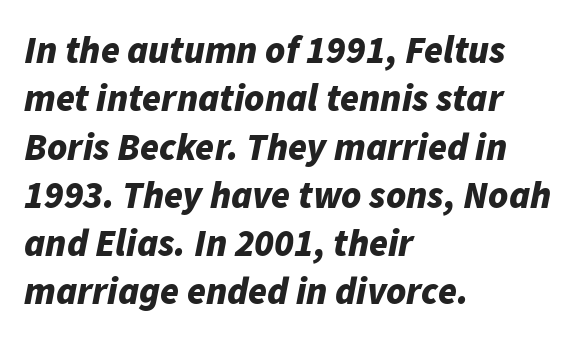
Q: Is the text bold? A: Yes.
Q: Is the text italic (slanted)? A: Yes, it leans right by about 11 degrees.
Q: Is the text underlined? A: No.
Q: How is the paragraph aligned? A: Left-aligned.
Q: Is the spacing between letters normal or unusually wide? A: Normal.
Q: Is the spacing between lines tight, normal or loose? A: Normal.
Q: Width (condensed, normal, or wide)? A: Normal.
Q: Stroke contrast? A: Low.
Q: x-height? A: Medium.
Q: Monospaced? A: No.
